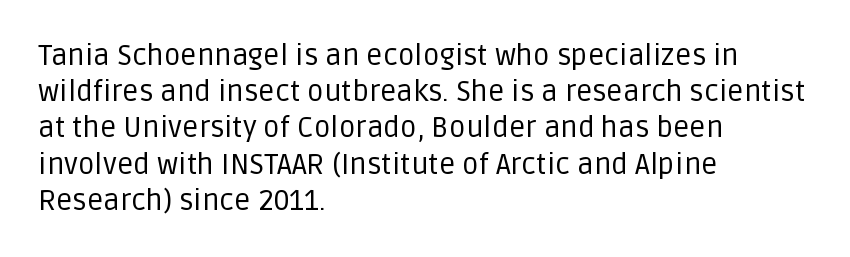
{"serif": "no", "italic": "no", "bold": "no", "weight": "regular", "width": "normal", "stroke_contrast": "low", "x_height": "large", "monospaced": "no", "underline": "no", "align": "left", "line_spacing": "normal", "line_spacing_ratio": 1.25, "letter_spacing": "normal", "letter_spacing_em": 0.0, "glyph_px": 29}
